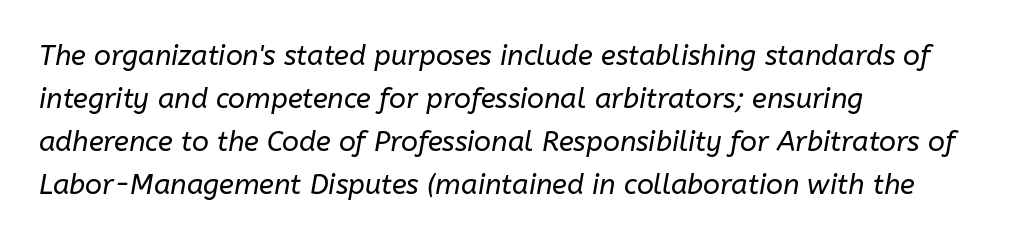
{"italic": "yes", "lean": "right", "slant_degrees": 10, "bold": "no", "weight": "regular", "width": "normal", "stroke_contrast": "low", "x_height": "medium", "monospaced": "no", "underline": "no", "align": "left", "line_spacing": "normal", "line_spacing_ratio": 1.54, "letter_spacing": "normal", "letter_spacing_em": 0.0, "glyph_px": 28}
